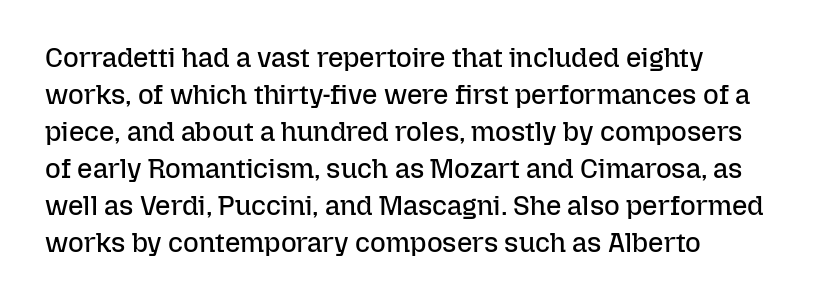
The image shows 27 px text type, upright; set left-aligned, normal line spacing (1.37x), normal letter spacing, not underlined.
